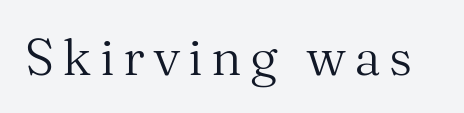
I'd call this a serif setting — the letters wear small feet. The letters look calm and open, with moderate or lighter stems. Nobody drew a line under any word here. Is this a fixed-width face? No — the glyphs have proportional, varying widths.
